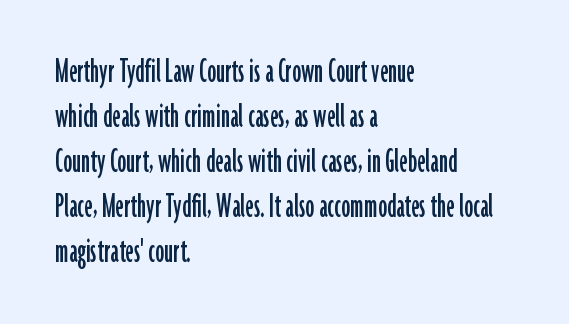
Q: Is the text italic (slanted)? A: No, it is upright.
Q: Is the typeface a serif or a sans-serif typeface? A: Sans-serif.
Q: Is the text underlined? A: No.
Q: How is the paragraph aligned? A: Left-aligned.
Q: Is the spacing between letters normal or unusually wide? A: Normal.
Q: Is the spacing between lines tight, normal or loose? A: Normal.
Q: Width (condensed, normal, or wide)? A: Condensed.
Q: Stroke contrast? A: Low.
Q: x-height? A: Medium.
Q: Monospaced? A: No.
